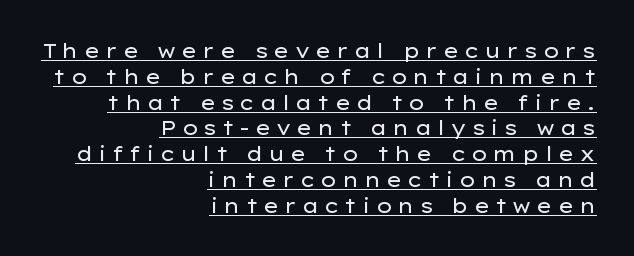
Q: Is the text bold? A: No.
Q: Is the text italic (slanted)? A: No, it is upright.
Q: Is the text underlined? A: Yes.
Q: How is the paragraph aligned? A: Right-aligned.
Q: Is the spacing between letters normal or unusually wide? A: Unusually wide.
Q: Is the spacing between lines tight, normal or loose? A: Normal.
